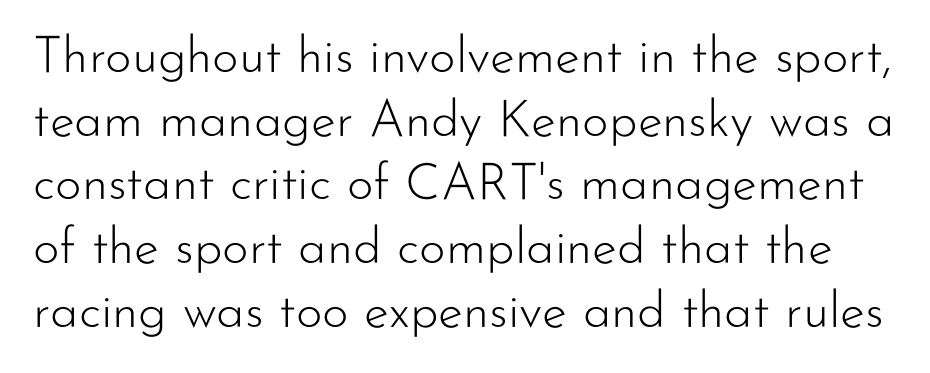
The image shows 51 px light sans-serif type, upright; set normal line spacing (1.25x), normal letter spacing, not underlined; low stroke contrast and a small x-height.
